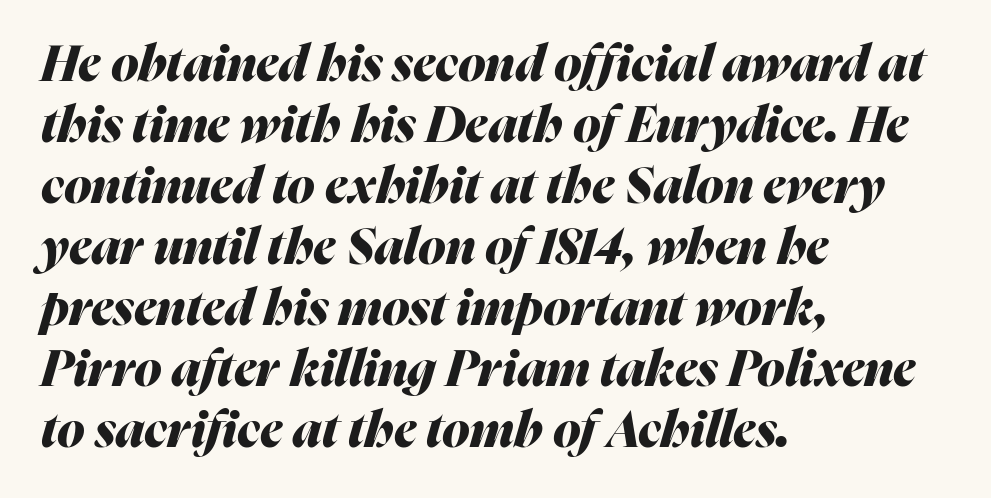
Q: Is the text bold? A: Yes.
Q: Is the text italic (slanted)? A: Yes, it leans right by about 16 degrees.
Q: Is the text underlined? A: No.
Q: How is the paragraph aligned? A: Left-aligned.
Q: Is the spacing between letters normal or unusually wide? A: Normal.
Q: Width (condensed, normal, or wide)? A: Normal.
Q: Stroke contrast? A: Medium.
Q: x-height? A: Medium.
Q: Monospaced? A: No.
